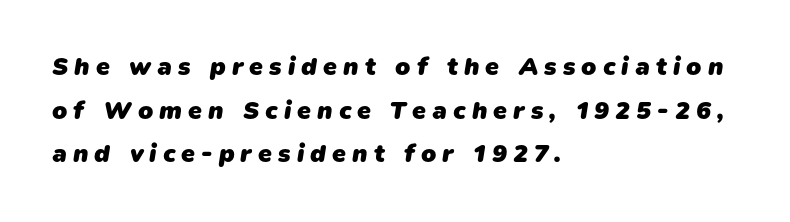
{"bold": "yes", "underline": "no", "align": "left", "line_spacing_ratio": 1.75, "letter_spacing": "wide", "letter_spacing_em": 0.24, "glyph_px": 25}
